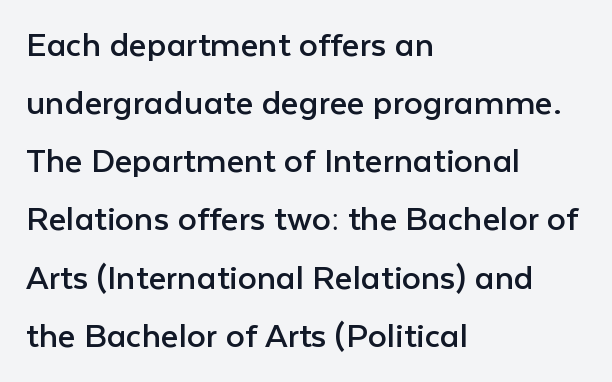
The image shows 38 px regular-weight sans-serif type, upright; set left-aligned, normal line spacing (1.53x), normal letter spacing, not underlined; low stroke contrast and a medium x-height.
